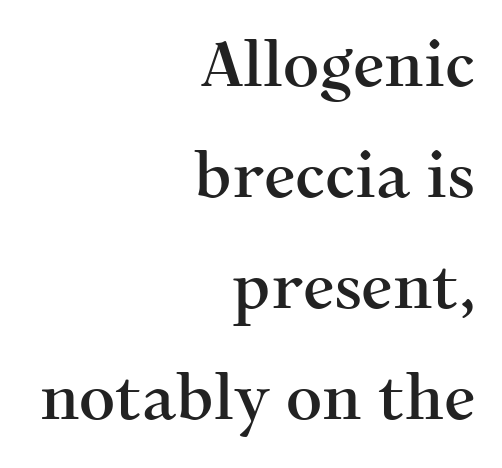
{"serif": "yes", "italic": "no", "width": "normal", "stroke_contrast": "medium", "x_height": "medium", "monospaced": "no", "underline": "no", "align": "right", "line_spacing_ratio": 1.76, "letter_spacing": "normal", "letter_spacing_em": 0.0, "glyph_px": 63}
